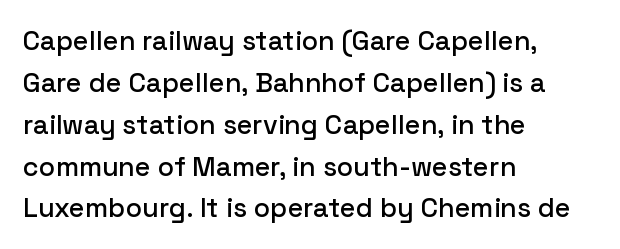
The image shows 27 px text type, upright; set left-aligned, normal line spacing (1.55x), normal letter spacing, not underlined.
